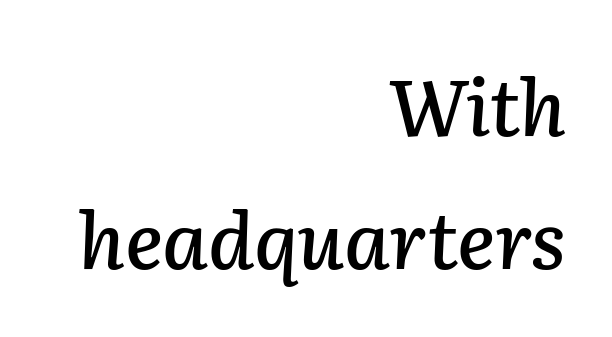
{"italic": "yes", "lean": "right", "slant_degrees": 2, "width": "normal", "stroke_contrast": "low", "x_height": "medium", "monospaced": "no", "underline": "no", "align": "right", "line_spacing": "normal", "line_spacing_ratio": 1.7, "letter_spacing": "normal", "letter_spacing_em": 0.0, "glyph_px": 78}
